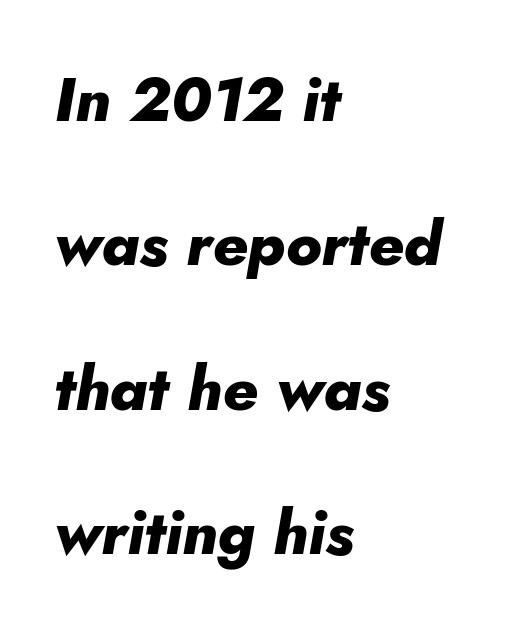
Q: Is the text bold? A: Yes.
Q: Is the text italic (slanted)? A: Yes, it leans right by about 10 degrees.
Q: Is the text underlined? A: No.
Q: How is the paragraph aligned? A: Left-aligned.
Q: Is the spacing between letters normal or unusually wide? A: Normal.
Q: Is the spacing between lines tight, normal or loose? A: Loose.
Q: Width (condensed, normal, or wide)? A: Normal.
Q: Stroke contrast? A: Low.
Q: x-height? A: Small.
Q: Monospaced? A: No.
